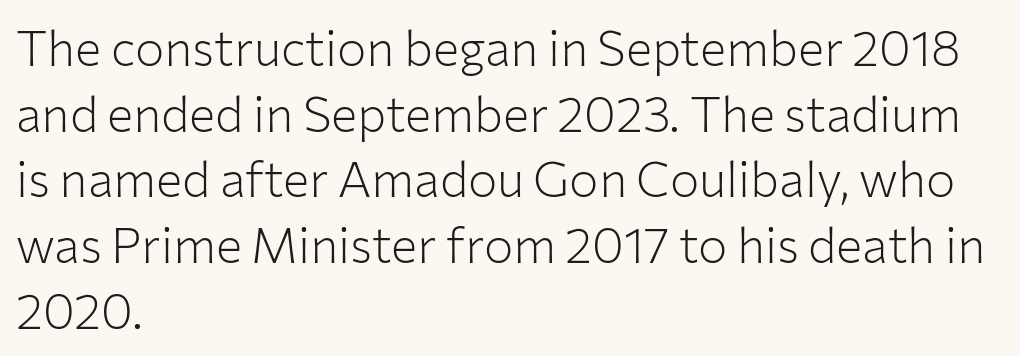
{"serif": "no", "italic": "no", "bold": "no", "weight": "light", "width": "normal", "stroke_contrast": "low", "x_height": "medium", "monospaced": "no", "underline": "no", "align": "left", "line_spacing": "normal", "line_spacing_ratio": 1.34, "letter_spacing": "normal", "letter_spacing_em": 0.0, "glyph_px": 49}
